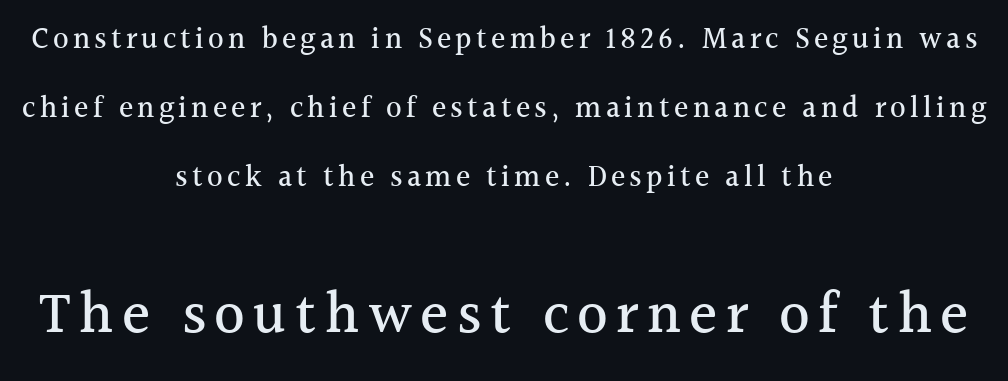
Q: Is the text italic (slanted)? A: No, it is upright.
Q: Is the typeface a serif or a sans-serif typeface? A: Serif.
Q: Is the text underlined? A: No.
Q: How is the paragraph aligned? A: Centered.
Q: Is the spacing between lines tight, normal or loose? A: Loose.
Q: Which block of text is set in a larger size, the first (top) or the second (bottom)? A: The second (bottom) one.
Q: Width (condensed, normal, or wide)? A: Normal.
Q: x-height? A: Medium.
Q: Monospaced? A: No.
